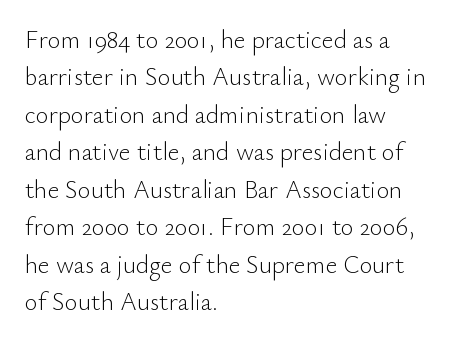
{"italic": "no", "bold": "no", "underline": "no", "align": "left", "line_spacing": "normal", "line_spacing_ratio": 1.5, "letter_spacing": "normal", "letter_spacing_em": 0.0, "glyph_px": 25}
